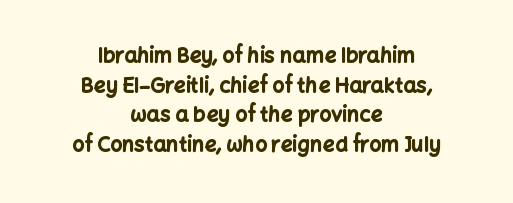
The image shows 21 px bold type, upright; set centered, normal line spacing (1.41x), normal letter spacing, not underlined.
